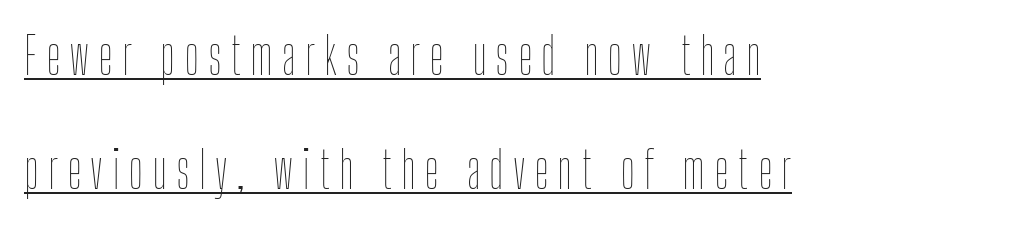
Varying glyph widths throughout — classic text-font behaviour. This is not heavy type; no bold has been used. The lettering holds an erect, upright posture throughout. Is there much room between lines? Yes — plenty of vertical air separates them.
